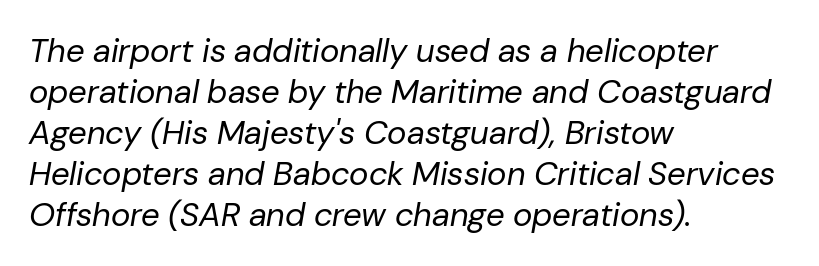
{"italic": "yes", "lean": "right", "slant_degrees": 10, "bold": "no", "weight": "regular", "width": "normal", "stroke_contrast": "low", "x_height": "medium", "monospaced": "no", "underline": "no", "align": "left", "line_spacing_ratio": 1.24, "letter_spacing": "normal", "letter_spacing_em": 0.0, "glyph_px": 33}
